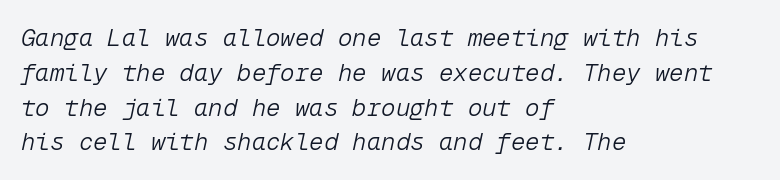
The image shows 24 px text type, italic (leaning right); set left-aligned, normal line spacing (1.45x), normal letter spacing, not underlined.
